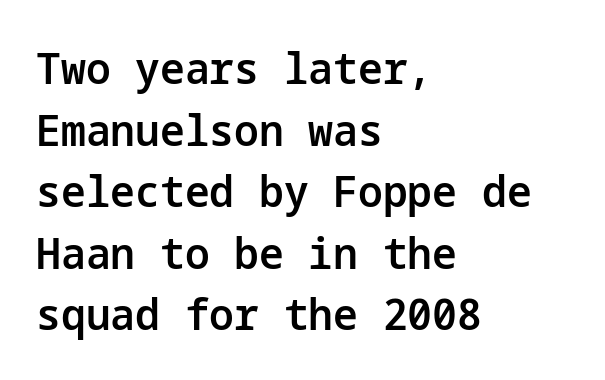
The image shows 44 px semibold sans-serif type, upright; set left-aligned, normal line spacing (1.4x), normal letter spacing, not underlined; low stroke contrast and a medium x-height.
